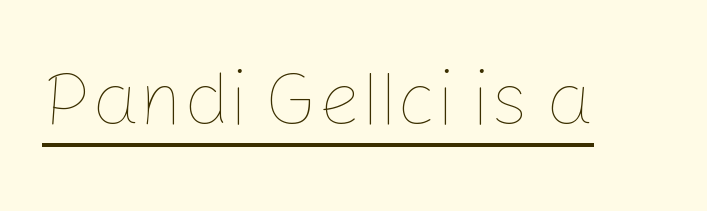
Q: Is the text bold? A: No.
Q: Is the text italic (slanted)? A: No, it is upright.
Q: Is the text underlined? A: Yes.
Q: Is the spacing between letters normal or unusually wide? A: Normal.
Q: Width (condensed, normal, or wide)? A: Normal.
Q: Stroke contrast? A: Low.
Q: x-height? A: Medium.
Q: Monospaced? A: No.
